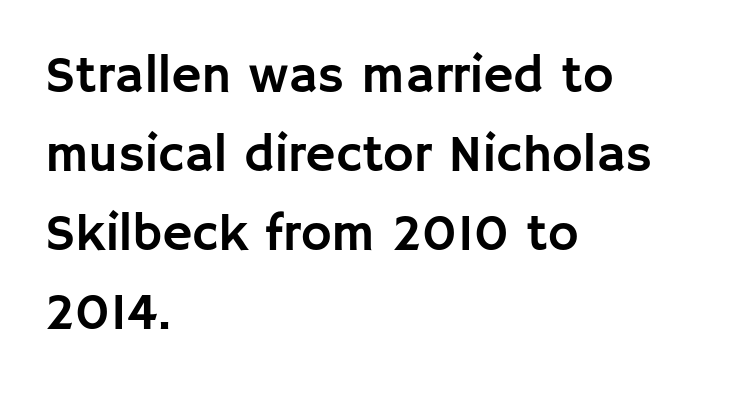
Descenders hang freely into open space. Notice how the stems are strictly vertical — no italics here. Observe the ordinary spacing: letters are neighbours, not strangers. These lines are rendered in a variable-pitch font. The text was rendered using a sans face with plain stroke endings.
